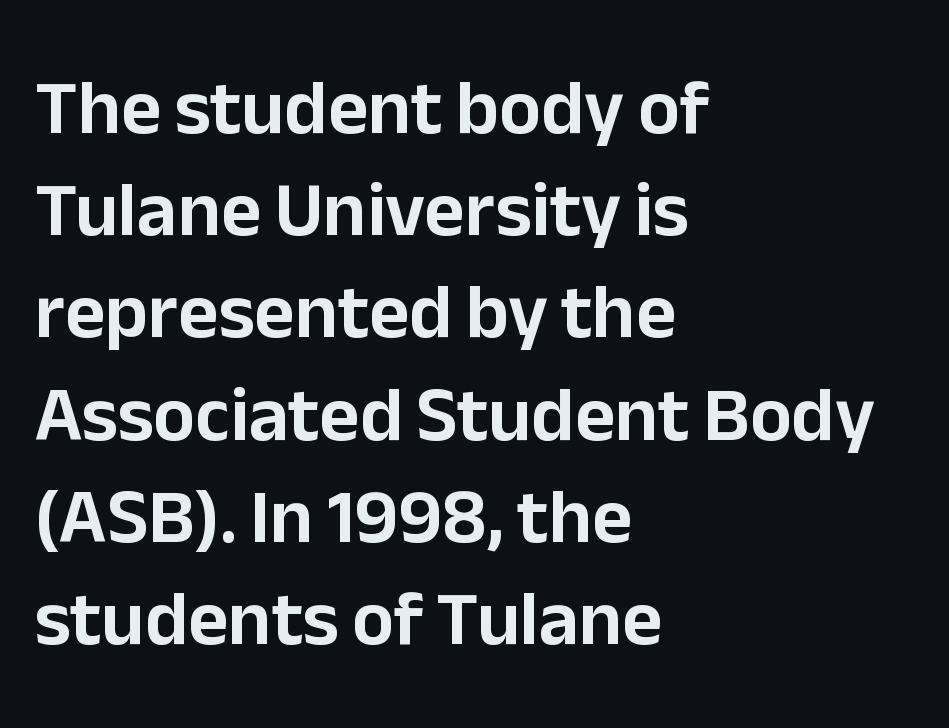
To sum up the face: it is a sans, with no serifs. Upright lettering throughout. Proportional: the letters do not fall into vertical columns. Students, note that the glyphs here touch the page at normal intervals.
